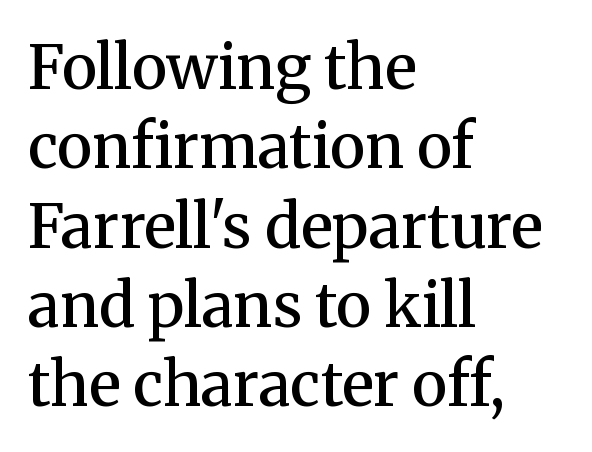
Quick note: underline off. This sample keeps an unexceptional amount of space between lines. The tracking reads as untouched default to a designer's eye. Character widths vary here, with narrow letters taking less room than wide ones. Emphasis by weight is partial: semibold.
